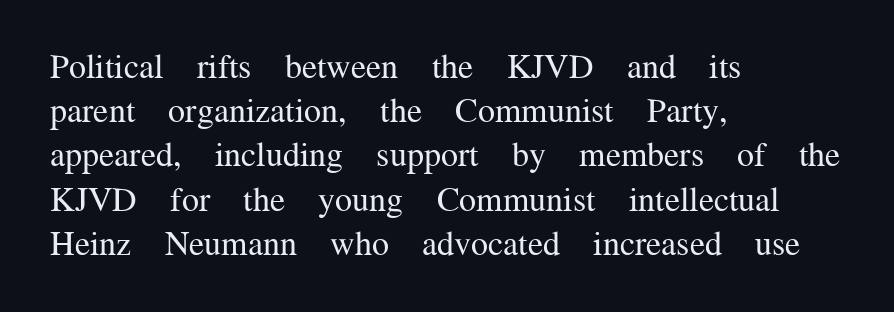
{"serif": "yes", "italic": "no", "bold": "no", "weight": "regular", "width": "normal", "stroke_contrast": "medium", "x_height": "medium", "monospaced": "no", "underline": "no", "align": "left", "line_spacing": "normal", "line_spacing_ratio": 1.3, "letter_spacing": "normal", "letter_spacing_em": 0.0, "glyph_px": 34}
